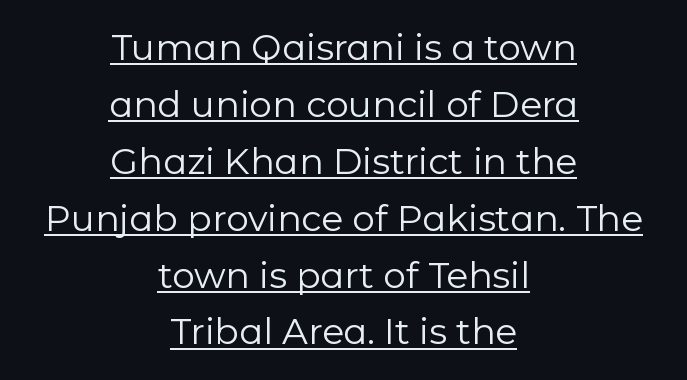
{"serif": "no", "italic": "no", "bold": "no", "weight": "regular", "width": "normal", "stroke_contrast": "low", "x_height": "medium", "monospaced": "no", "underline": "yes", "align": "center", "line_spacing": "normal", "line_spacing_ratio": 1.58, "letter_spacing": "normal", "letter_spacing_em": 0.0, "glyph_px": 36}
